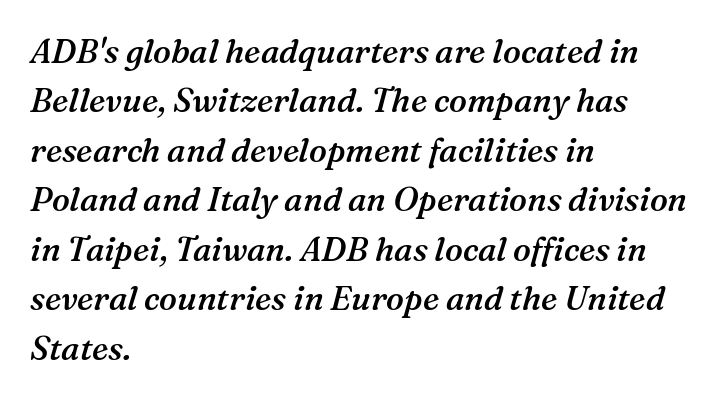
Q: Is the text bold? A: Semi-bold.
Q: Is the text italic (slanted)? A: Yes, it leans right by about 16 degrees.
Q: Is the typeface a serif or a sans-serif typeface? A: Serif.
Q: Is the text underlined? A: No.
Q: How is the paragraph aligned? A: Left-aligned.
Q: Is the spacing between letters normal or unusually wide? A: Normal.
Q: Is the spacing between lines tight, normal or loose? A: Normal.
Q: Width (condensed, normal, or wide)? A: Normal.
Q: Stroke contrast? A: Medium.
Q: x-height? A: Medium.
Q: Monospaced? A: No.
